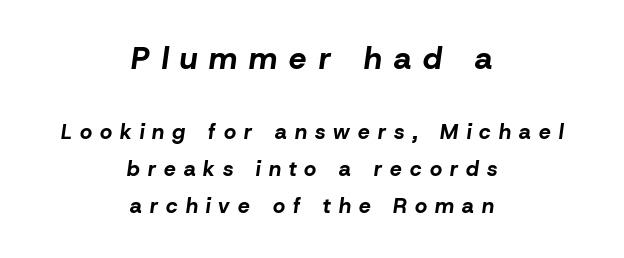
The image shows 31 px bold type, italic (leaning right); set centered, line spacing 1.77x, unusually wide letter spacing (+0.39 em), not underlined; the first (top) block is 1.48x larger; low stroke contrast and a medium x-height.
